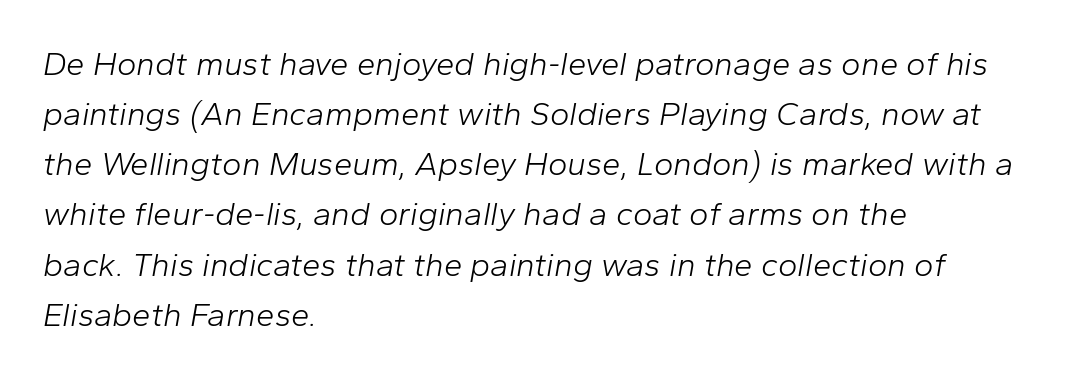
The image shows 33 px light type, italic (leaning right); set left-aligned, normal line spacing (1.52x), normal letter spacing, not underlined; low stroke contrast and a medium x-height.
